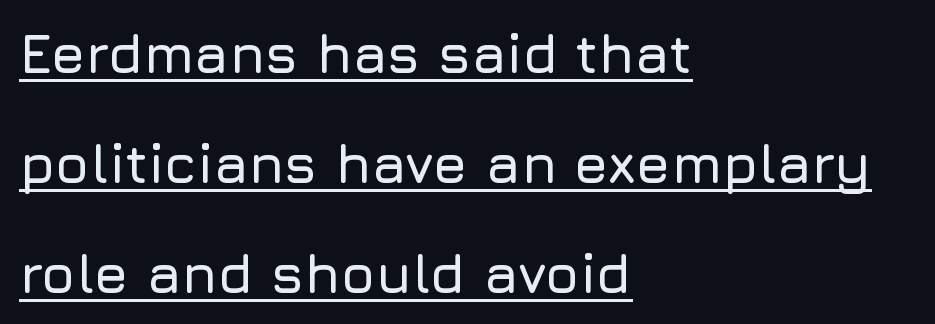
The image shows 55 px sans-serif type, upright; set left-aligned, loose line spacing (2.0x), normal letter spacing, underlined; low stroke contrast and a medium x-height.
